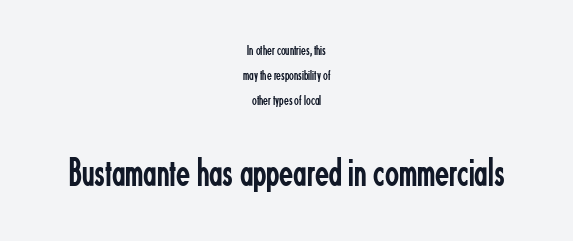
{"serif": "no", "italic": "no", "bold": "no", "weight": "regular", "width": "condensed", "stroke_contrast": "low", "x_height": "small", "monospaced": "no", "underline": "no", "align": "center", "line_spacing_ratio": 1.77, "letter_spacing": "normal", "letter_spacing_em": 0.0, "larger_block": "second", "size_ratio": 2.93, "glyph_px": 41}
